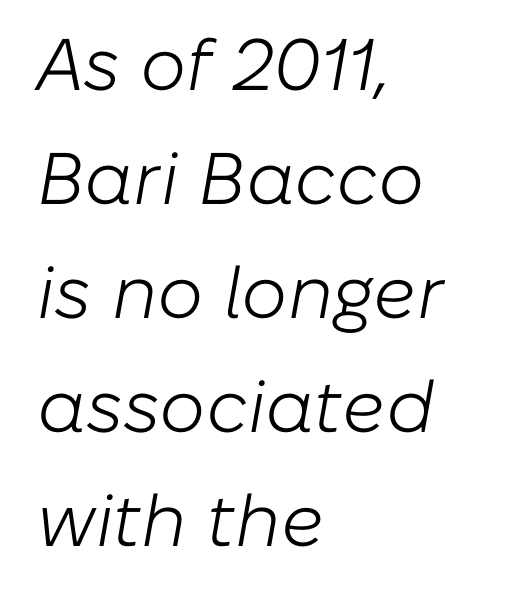
The image shows 73 px light type, italic (leaning right); set left-aligned, normal line spacing (1.56x), normal letter spacing, not underlined; low stroke contrast and a medium x-height.
